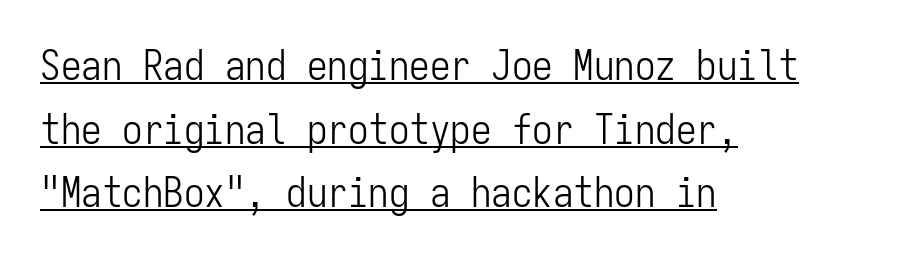
The image shows 41 px light, condensed sans-serif type, upright, monospaced; set left-aligned, normal line spacing (1.55x), normal letter spacing, underlined; low stroke contrast and a medium x-height.
